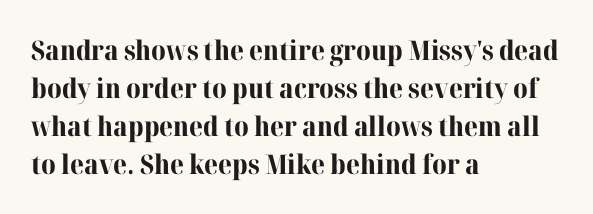
The image shows 27 px bold type, upright; set left-aligned, normal line spacing (1.41x), normal letter spacing, not underlined.
